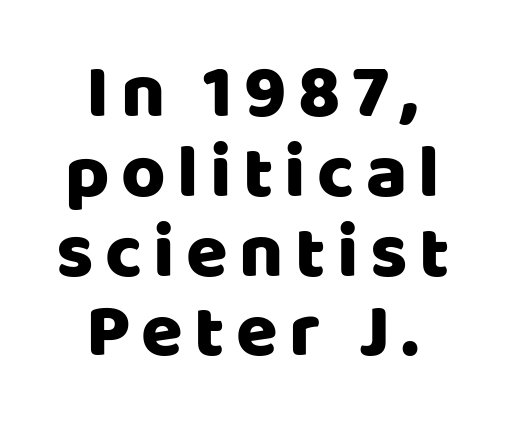
Just letters on the line, the space beneath them empty. Students, observe: this is what under-led, compact text looks like. Think of a printed novel: that variable character pitch is what you see here. Every row of glyphs is offset so its center matches the block's center. Note: no serifs on the glyphs. Italic: no, the glyphs are upright roman.
